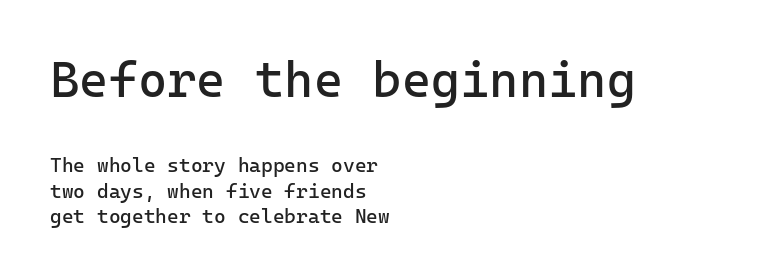
Q: Is the text bold? A: No.
Q: Is the text italic (slanted)? A: No, it is upright.
Q: Is the typeface a serif or a sans-serif typeface? A: Sans-serif.
Q: Is the text underlined? A: No.
Q: How is the paragraph aligned? A: Left-aligned.
Q: Is the spacing between letters normal or unusually wide? A: Normal.
Q: Is the spacing between lines tight, normal or loose? A: Normal.
Q: Which block of text is set in a larger size, the first (top) or the second (bottom)? A: The first (top) one.
Q: Width (condensed, normal, or wide)? A: Normal.
Q: Stroke contrast? A: Low.
Q: x-height? A: Medium.
